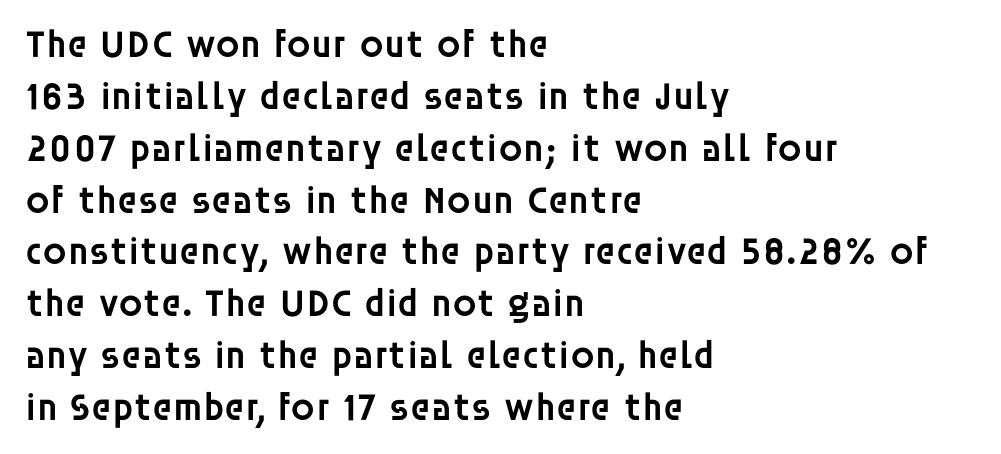
Q: Is the text bold? A: Semi-bold.
Q: Is the text italic (slanted)? A: No, it is upright.
Q: Is the typeface a serif or a sans-serif typeface? A: Sans-serif.
Q: Is the text underlined? A: No.
Q: How is the paragraph aligned? A: Left-aligned.
Q: Is the spacing between letters normal or unusually wide? A: Normal.
Q: Is the spacing between lines tight, normal or loose? A: Normal.
Q: Width (condensed, normal, or wide)? A: Normal.
Q: Stroke contrast? A: Low.
Q: x-height? A: Large.
Q: Monospaced? A: No.
